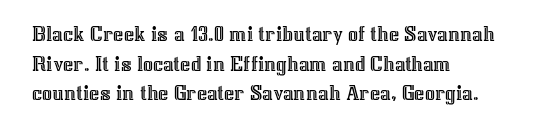
Q: Is the text italic (slanted)? A: No, it is upright.
Q: Is the text underlined? A: No.
Q: How is the paragraph aligned? A: Left-aligned.
Q: Is the spacing between letters normal or unusually wide? A: Normal.
Q: Is the spacing between lines tight, normal or loose? A: Normal.
